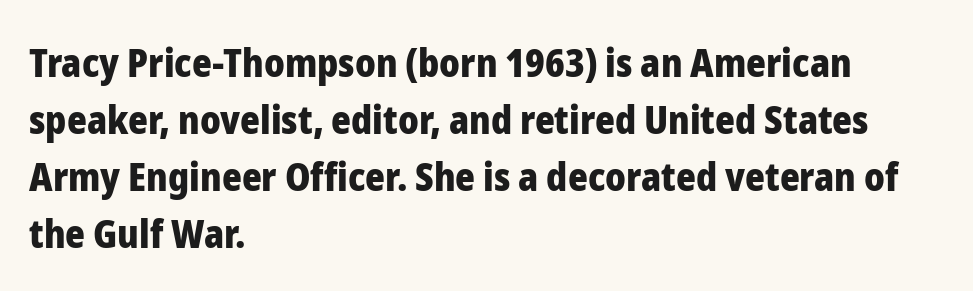
Q: Is the text bold? A: Yes.
Q: Is the text italic (slanted)? A: No, it is upright.
Q: Is the typeface a serif or a sans-serif typeface? A: Sans-serif.
Q: Is the text underlined? A: No.
Q: How is the paragraph aligned? A: Left-aligned.
Q: Is the spacing between letters normal or unusually wide? A: Normal.
Q: Is the spacing between lines tight, normal or loose? A: Normal.
Q: Width (condensed, normal, or wide)? A: Normal.
Q: Stroke contrast? A: Low.
Q: x-height? A: Medium.
Q: Monospaced? A: No.
